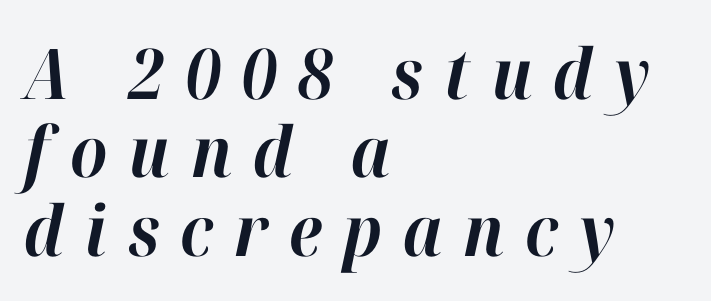
The face used here has a pronounced slope to its letters. The glyphs are unaccompanied by any horizontal stroke below them. Note the varied advance widths — an 'i' is clearly narrower than an 'm'. Reading down the block, your eye returns to a fixed left position each line. Weight: bold.
